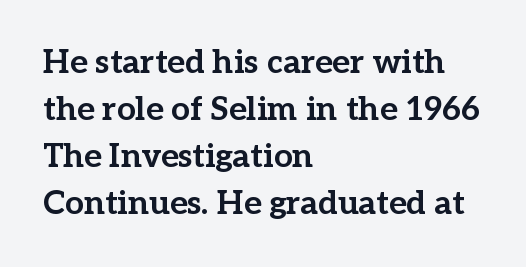
The block of text has a typical density, with ordinary space between rows. The passage shown is not underscored anywhere. Notice how the stems are strictly vertical — no italics here. The rendering keeps characters at their native spacing.
